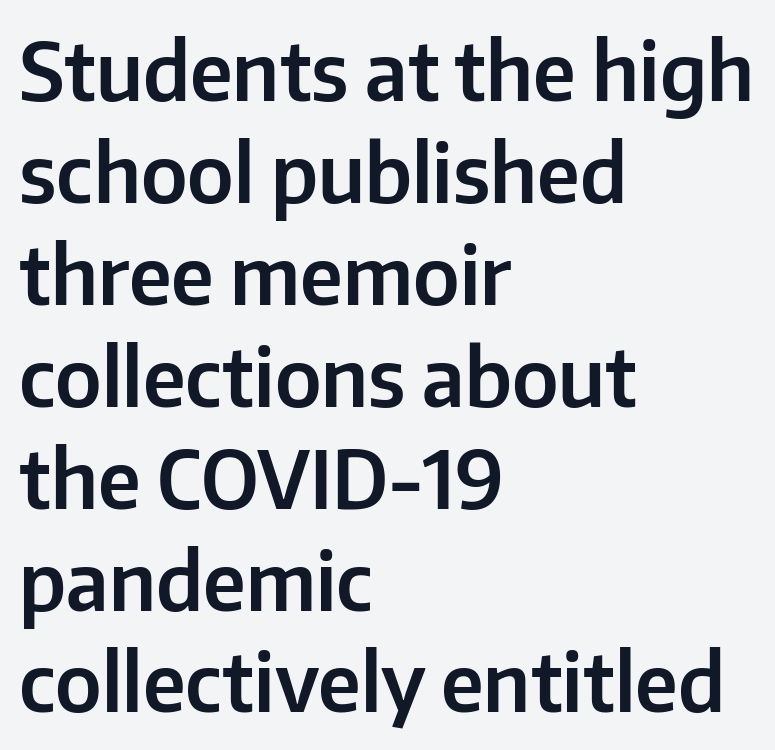
Q: Is the text italic (slanted)? A: No, it is upright.
Q: Is the typeface a serif or a sans-serif typeface? A: Sans-serif.
Q: Is the text underlined? A: No.
Q: How is the paragraph aligned? A: Left-aligned.
Q: Is the spacing between letters normal or unusually wide? A: Normal.
Q: Is the spacing between lines tight, normal or loose? A: Normal.
Q: Width (condensed, normal, or wide)? A: Normal.
Q: Stroke contrast? A: Low.
Q: x-height? A: Medium.
Q: Monospaced? A: No.
